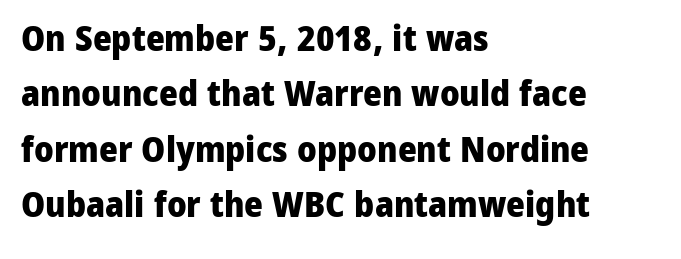
The image shows 36 px heavy sans-serif type, upright; set left-aligned, normal line spacing (1.54x), normal letter spacing, not underlined; low stroke contrast and a medium x-height.
